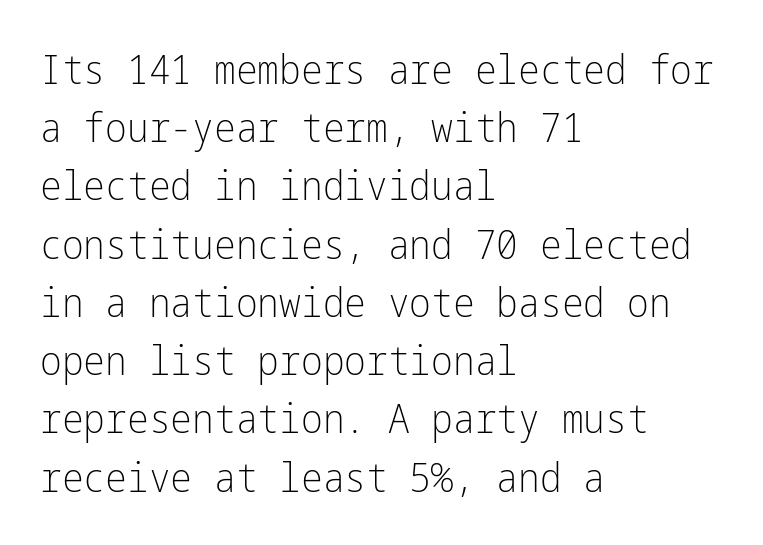
Rule under the text: the space is simply empty. The designer went with a sans here, leaving each stem footless. The letterforms sit shoulder to shoulder at normal distance. Vertically, the passage feels balanced, rows spaced as you'd expect.
